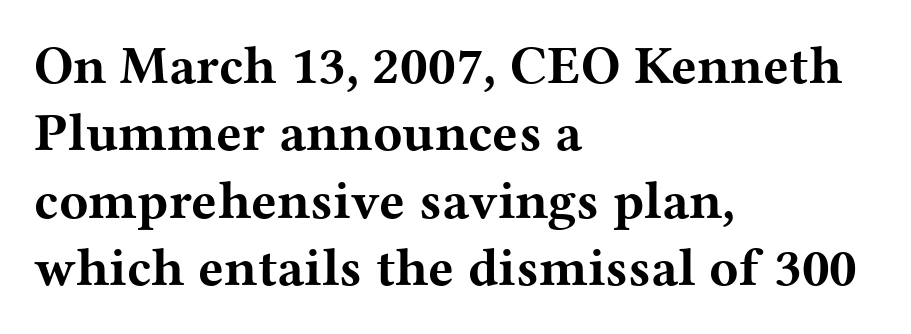
Look at the stroke-to-counter ratio: heavy, a bold. This sample has the flowing, uneven cadence of proportional lettering. The space beneath each line is pristine and unruled. Reading down the column, the eye jumps a familiar distance to each next line.
